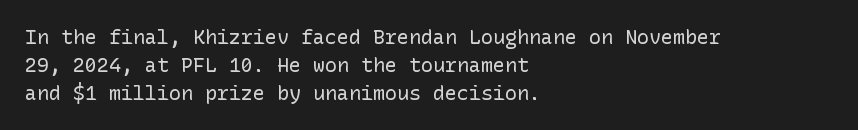
A roman cut, with each character standing at attention. Compared with a centered layout, this one pins lines to the left instead. Evenly set lines give the paragraph a standard silhouette. Heft: none added — not bold. The baseline area is clear.
